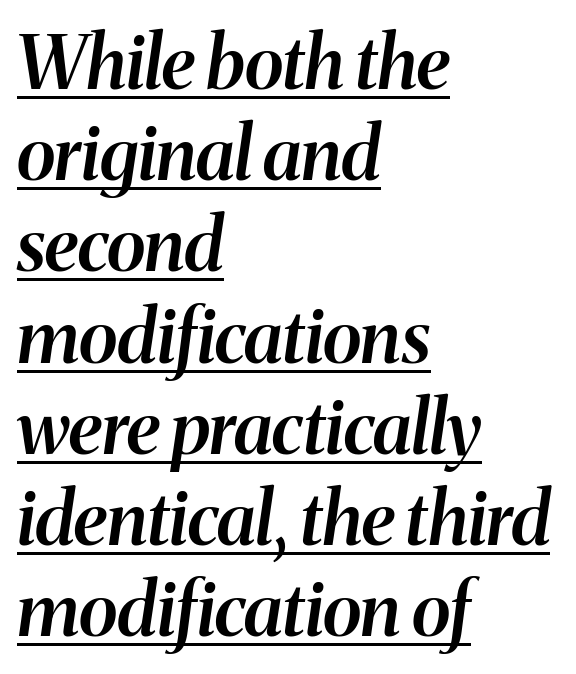
Q: Is the text bold? A: Semi-bold.
Q: Is the text italic (slanted)? A: Yes, it leans right by about 8 degrees.
Q: Is the text underlined? A: Yes.
Q: How is the paragraph aligned? A: Left-aligned.
Q: Is the spacing between letters normal or unusually wide? A: Normal.
Q: Is the spacing between lines tight, normal or loose? A: Normal.
Q: Width (condensed, normal, or wide)? A: Normal.
Q: Stroke contrast? A: Medium.
Q: x-height? A: Medium.
Q: Monospaced? A: No.
